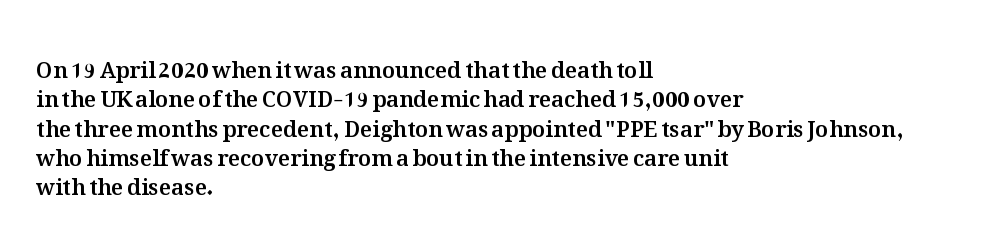
The image shows 22 px text type, upright; set left-aligned, normal line spacing (1.33x), normal letter spacing, not underlined.
